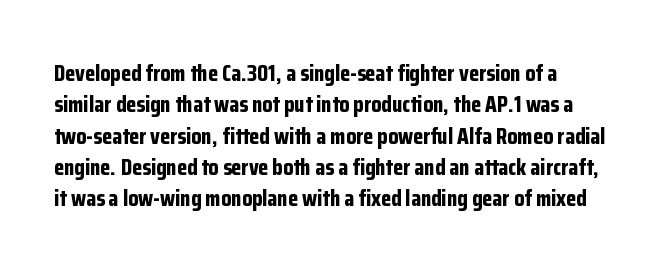
If you drew a line through each stem, it would be perfectly vertical. The face used here has the dense, thick strokes of a bold. All the whitespace from short lines collects on the right. Observe the ordinary spacing: letters are neighbours, not strangers. Rule under the text: the space is simply empty.
